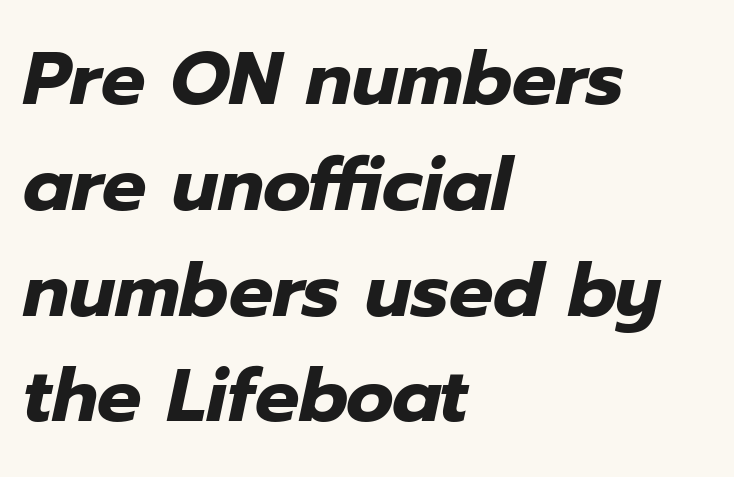
Q: Is the text bold? A: Yes.
Q: Is the text italic (slanted)? A: Yes, it leans right by about 12 degrees.
Q: Is the text underlined? A: No.
Q: How is the paragraph aligned? A: Left-aligned.
Q: Is the spacing between letters normal or unusually wide? A: Normal.
Q: Is the spacing between lines tight, normal or loose? A: Normal.
Q: Width (condensed, normal, or wide)? A: Normal.
Q: Stroke contrast? A: Low.
Q: x-height? A: Medium.
Q: Monospaced? A: No.
